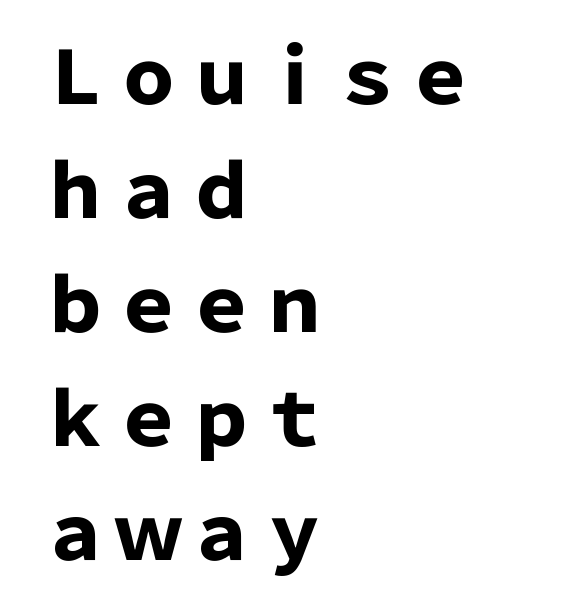
Q: Is the text bold? A: Yes.
Q: Is the text italic (slanted)? A: No, it is upright.
Q: Is the typeface a serif or a sans-serif typeface? A: Sans-serif.
Q: Is the text underlined? A: No.
Q: How is the paragraph aligned? A: Left-aligned.
Q: Is the spacing between letters normal or unusually wide? A: Normal.
Q: Is the spacing between lines tight, normal or loose? A: Normal.
Q: Width (condensed, normal, or wide)? A: Normal.
Q: Stroke contrast? A: Low.
Q: x-height? A: Medium.
Q: Monospaced? A: No.
